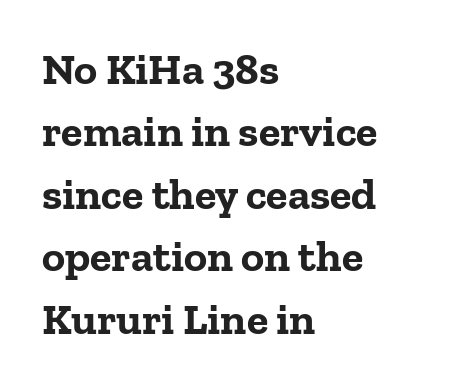
Do the characters align in a grid? No, the font is proportional. The rendering shows small feet on the letterforms — a serif design. These lines keep a tight, regular rhythm from letter to letter. Short and long lines alike share a common starting point at left. Plenty of ink on the page — the face is bold.
